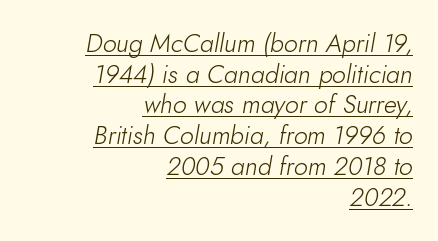
The image shows 25 px text type, italic (leaning right); set right-aligned, line spacing 1.23x, normal letter spacing, underlined.
